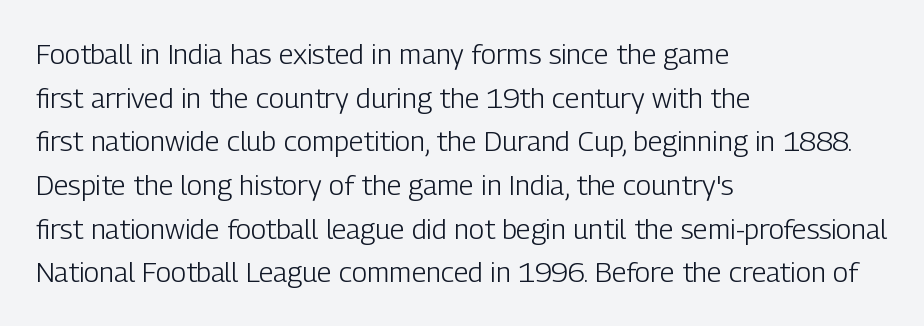
Inter-character spacing is left at the font's built-in metrics. The rows are spaced the way most documents space them. The words here are not underlined. The weight would be labelled regular, book, light, or lighter still. Spacing verdict: proportional, widths tailored to each character. Leftover space on each line is placed entirely after the last word.
